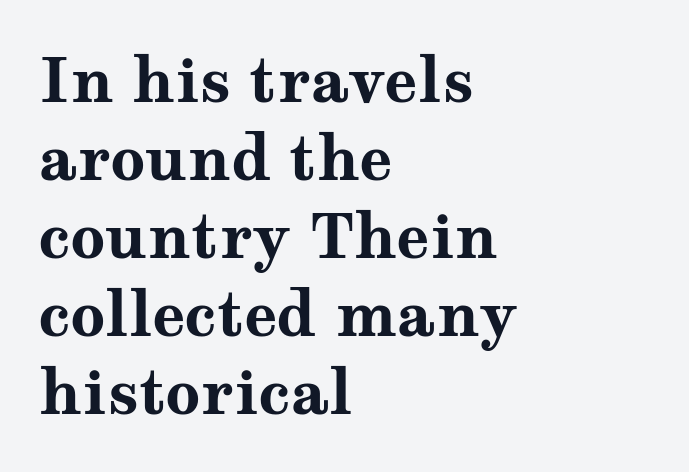
The image shows 61 px bold, wide serif type, upright; set left-aligned, normal line spacing (1.28x), normal letter spacing, not underlined; medium stroke contrast and a medium x-height.
